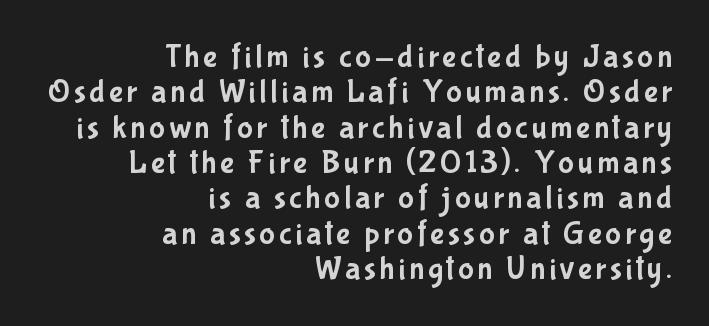
Q: Is the text italic (slanted)? A: No, it is upright.
Q: Is the typeface a serif or a sans-serif typeface? A: Sans-serif.
Q: Is the text underlined? A: No.
Q: How is the paragraph aligned? A: Right-aligned.
Q: Is the spacing between lines tight, normal or loose? A: Tight.
Q: Width (condensed, normal, or wide)? A: Condensed.
Q: Stroke contrast? A: Low.
Q: x-height? A: Medium.
Q: Monospaced? A: No.
